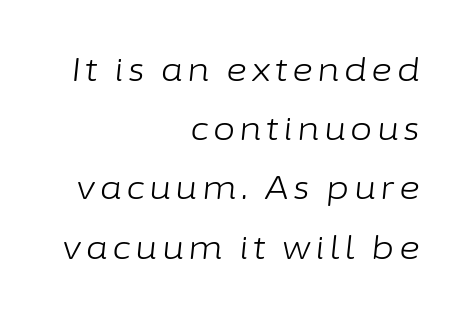
Stems here are at most as thick as an everyday book face. The strip under each line holds only bare page. Looking at the ascenders, they clearly lean. Where is the straight margin? On the right.
